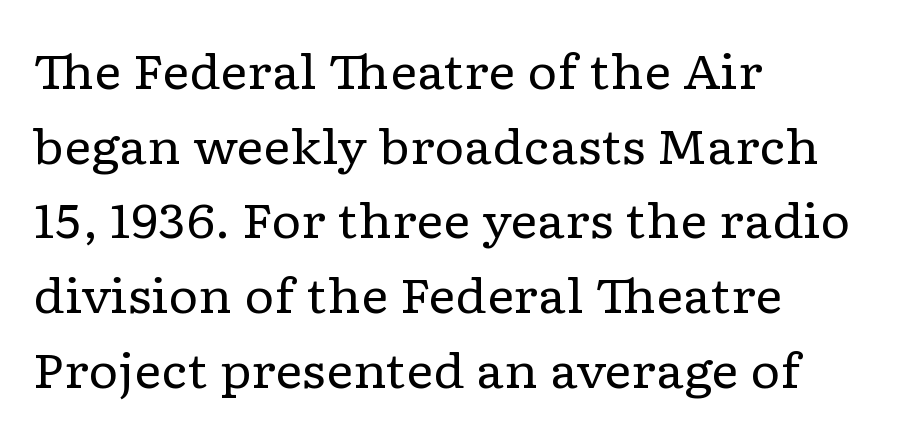
Q: Is the text bold? A: No.
Q: Is the text italic (slanted)? A: No, it is upright.
Q: Is the typeface a serif or a sans-serif typeface? A: Serif.
Q: Is the text underlined? A: No.
Q: How is the paragraph aligned? A: Left-aligned.
Q: Is the spacing between letters normal or unusually wide? A: Normal.
Q: Is the spacing between lines tight, normal or loose? A: Normal.
Q: Width (condensed, normal, or wide)? A: Wide.
Q: Stroke contrast? A: Low.
Q: x-height? A: Medium.
Q: Monospaced? A: No.
